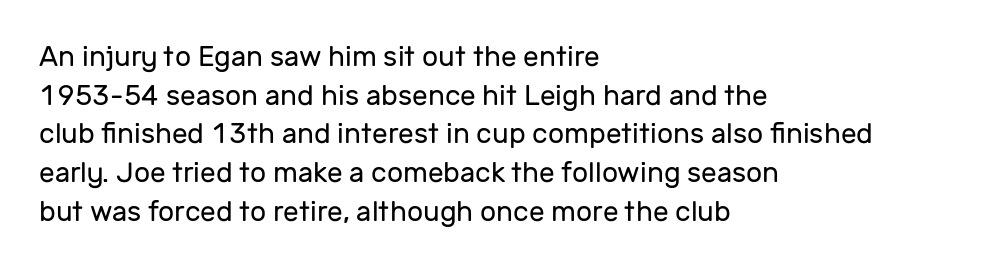
The image shows 28 px regular-weight sans-serif type, upright; set left-aligned, normal line spacing (1.38x), normal letter spacing, not underlined; low stroke contrast and a medium x-height.
